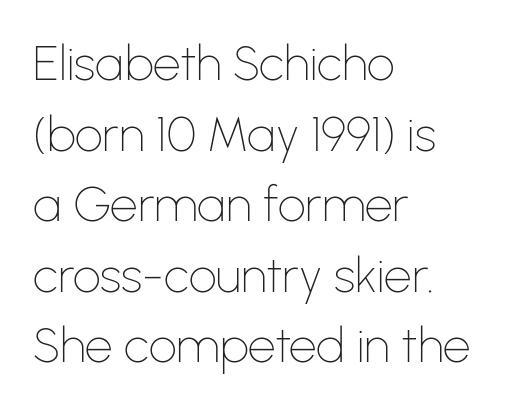
The image shows 49 px thin sans-serif type, upright; set left-aligned, normal line spacing (1.44x), normal letter spacing, not underlined; low stroke contrast and a medium x-height.
